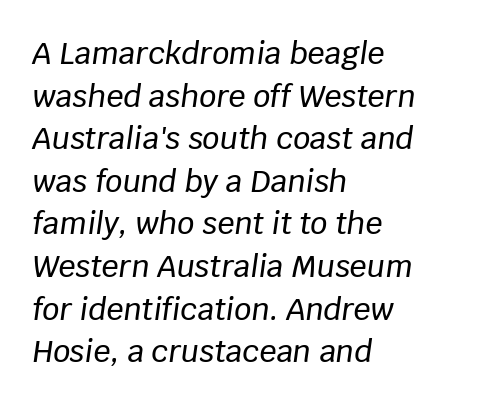
The string is rendered with underlining switched off. This sample uses an oblique cut, with every glyph tilted off the vertical. The lines in this sample share a left origin and differ only in where they stop. The letters advance in unequal steps, a hallmark of proportional type. Is there much room between lines? A standard amount, neither cramped nor airy. Standard letterfit; no display-style spreading of the glyphs.
